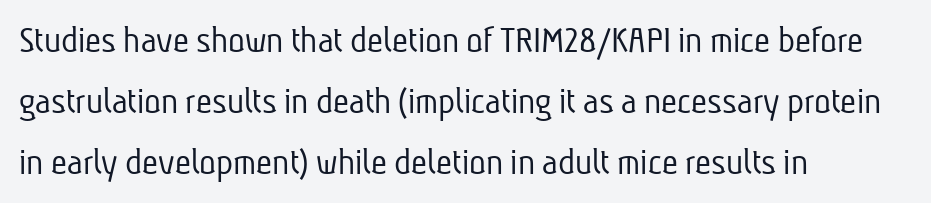
The image shows 39 px light, condensed sans-serif type; set left-aligned, normal line spacing (1.57x), normal letter spacing, not underlined; low stroke contrast and a medium x-height.
